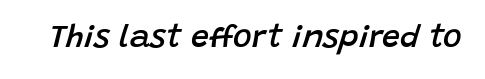
The passage shown is semibold, sitting just below true bold. Descenders are the only things crossing below the line. Do the characters align in a grid? No, the font is proportional. Emphasis-style slanted type is in use. There is no visible air inserted between adjacent glyphs.
